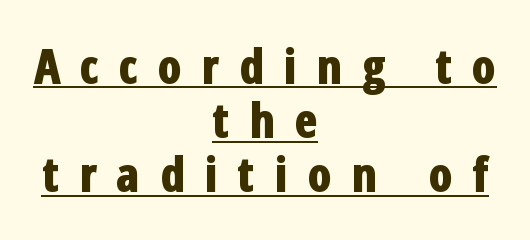
{"serif": "no", "italic": "no", "bold": "yes", "weight": "bold", "width": "condensed", "stroke_contrast": "low", "x_height": "medium", "monospaced": "no", "underline": "yes", "align": "center", "line_spacing": "tight", "line_spacing_ratio": 1.13, "letter_spacing": "wide", "letter_spacing_em": 0.4, "glyph_px": 48}
